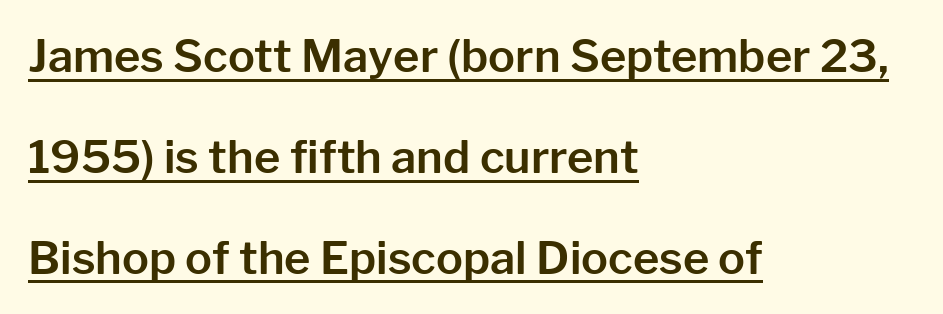
Line starts are locked; line ends wander. Do the characters align in a grid? No, the font is proportional. What decoration does the sample have? An underline. What's the leading like? Stretched, with rows far apart. Nobody touched the tracking dial on this one. The font's upright variant was chosen for this text.
